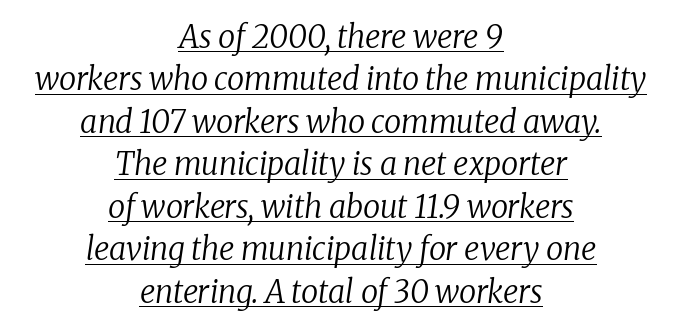
The image shows 31 px regular-weight serif type, italic (leaning right); set centered, normal line spacing (1.37x), normal letter spacing, underlined; low stroke contrast and a medium x-height.
